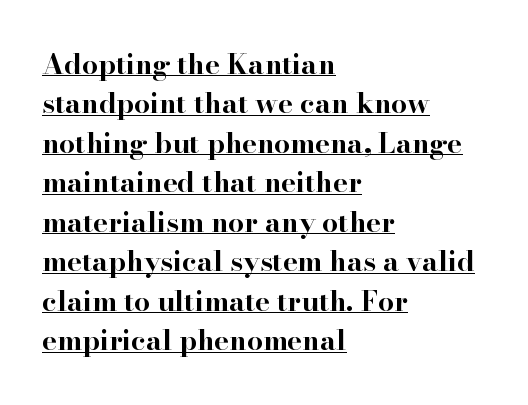
The image shows 28 px bold, wide serif type, upright; set left-aligned, normal line spacing (1.41x), normal letter spacing, underlined; high stroke contrast and a small x-height.
